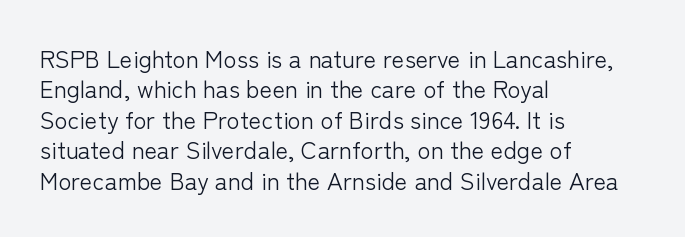
Q: Is the text bold? A: No.
Q: Is the text italic (slanted)? A: No, it is upright.
Q: Is the text underlined? A: No.
Q: How is the paragraph aligned? A: Left-aligned.
Q: Is the spacing between letters normal or unusually wide? A: Normal.
Q: Is the spacing between lines tight, normal or loose? A: Normal.
